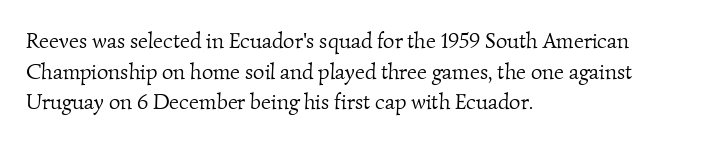
{"bold": "no", "underline": "no", "align": "left", "line_spacing": "normal", "line_spacing_ratio": 1.39, "letter_spacing": "normal", "letter_spacing_em": 0.0, "glyph_px": 22}
